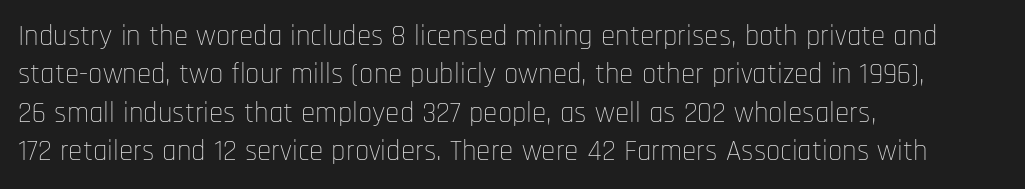
The image shows 29 px thin, condensed sans-serif type, upright; set left-aligned, normal line spacing (1.32x), normal letter spacing, not underlined; low stroke contrast and a large x-height.
